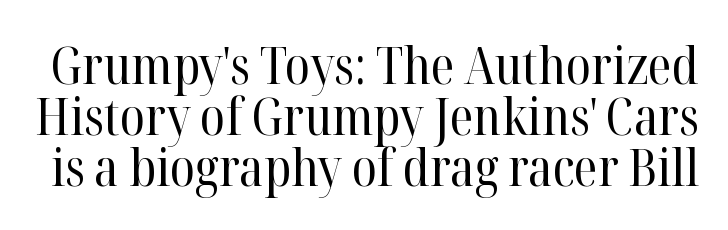
Q: Is the text bold? A: No.
Q: Is the text italic (slanted)? A: No, it is upright.
Q: Is the typeface a serif or a sans-serif typeface? A: Serif.
Q: Is the text underlined? A: No.
Q: Is the spacing between letters normal or unusually wide? A: Normal.
Q: Is the spacing between lines tight, normal or loose? A: Tight.
Q: Width (condensed, normal, or wide)? A: Normal.
Q: Stroke contrast? A: High.
Q: x-height? A: Medium.
Q: Monospaced? A: No.
